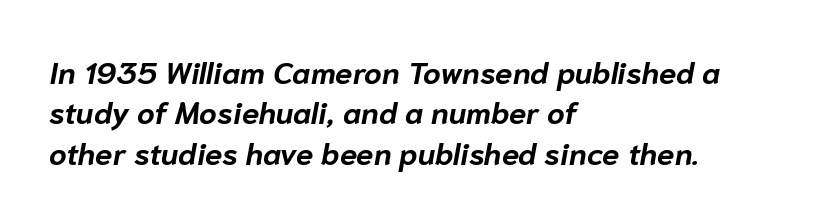
Vertical spacing — default. This sample uses plain, unmodified letter spacing. Emphasis by weight is at full strength: bold. Spacing verdict: proportional, widths tailored to each character. These lines were composed using italics. The ragged edge is on the right, which tells us the setting is flush left.
